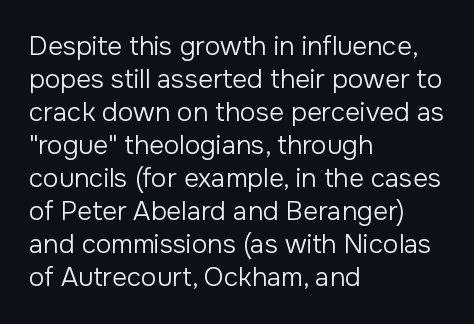
Q: Is the text bold? A: No.
Q: Is the text italic (slanted)? A: No, it is upright.
Q: Is the text underlined? A: No.
Q: How is the paragraph aligned? A: Left-aligned.
Q: Is the spacing between letters normal or unusually wide? A: Normal.
Q: Is the spacing between lines tight, normal or loose? A: Normal.
